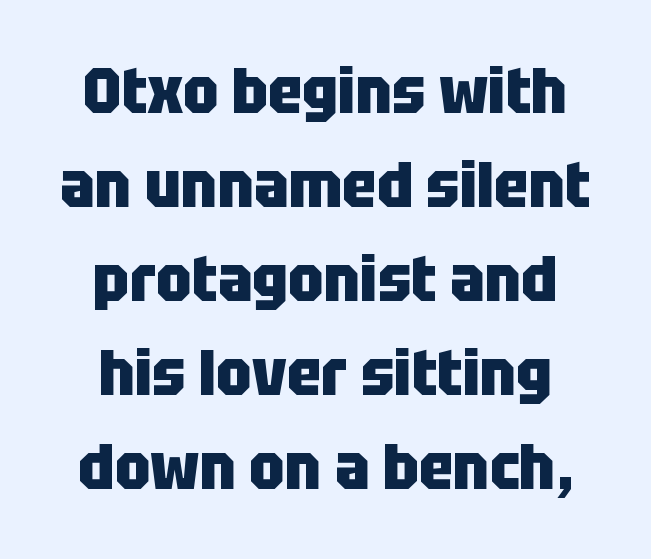
Q: Is the text bold? A: Yes.
Q: Is the text italic (slanted)? A: No, it is upright.
Q: Is the typeface a serif or a sans-serif typeface? A: Sans-serif.
Q: Is the text underlined? A: No.
Q: How is the paragraph aligned? A: Centered.
Q: Is the spacing between letters normal or unusually wide? A: Normal.
Q: Is the spacing between lines tight, normal or loose? A: Normal.
Q: Width (condensed, normal, or wide)? A: Condensed.
Q: Stroke contrast? A: Low.
Q: x-height? A: Large.
Q: Monospaced? A: No.
